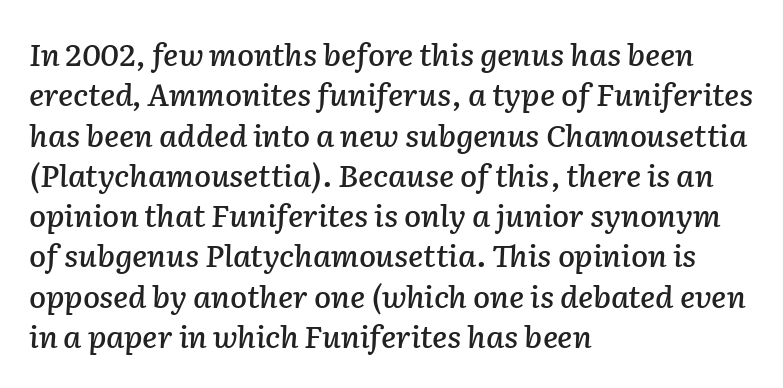
Q: Is the text italic (slanted)? A: Yes, it leans right by about 2 degrees.
Q: Is the text underlined? A: No.
Q: How is the paragraph aligned? A: Left-aligned.
Q: Is the spacing between letters normal or unusually wide? A: Normal.
Q: Is the spacing between lines tight, normal or loose? A: Normal.
Q: Width (condensed, normal, or wide)? A: Normal.
Q: Stroke contrast? A: Low.
Q: x-height? A: Medium.
Q: Monospaced? A: No.
